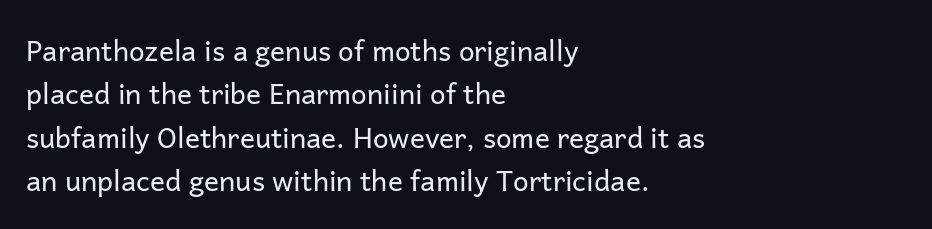
Q: Is the text bold? A: No.
Q: Is the text italic (slanted)? A: No, it is upright.
Q: Is the typeface a serif or a sans-serif typeface? A: Sans-serif.
Q: Is the text underlined? A: No.
Q: How is the paragraph aligned? A: Left-aligned.
Q: Is the spacing between letters normal or unusually wide? A: Normal.
Q: Is the spacing between lines tight, normal or loose? A: Normal.
Q: Width (condensed, normal, or wide)? A: Normal.
Q: Stroke contrast? A: Low.
Q: x-height? A: Medium.
Q: Monospaced? A: No.
